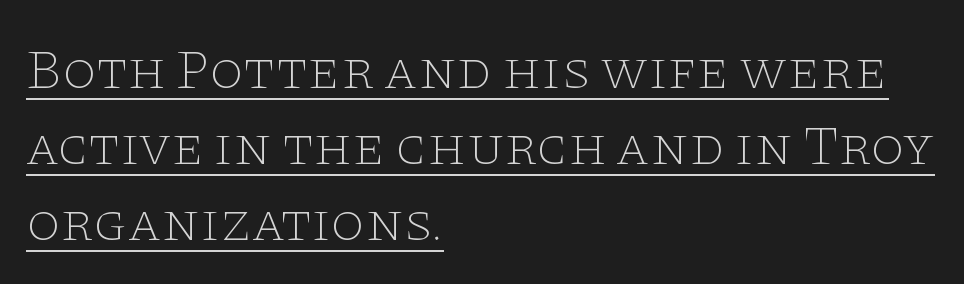
{"serif": "yes", "italic": "no", "bold": "no", "weight": "thin", "width": "wide", "stroke_contrast": "low", "x_height": "large", "monospaced": "no", "underline": "yes", "align": "left", "line_spacing": "normal", "line_spacing_ratio": 1.38, "letter_spacing": "normal", "letter_spacing_em": 0.0, "glyph_px": 55}
